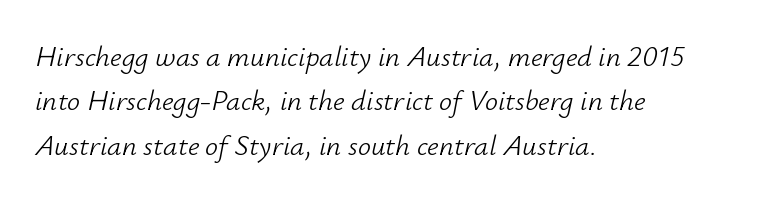
The image shows 29 px light type, italic (leaning right); set left-aligned, normal line spacing (1.53x), normal letter spacing, not underlined; low stroke contrast and a small x-height.
